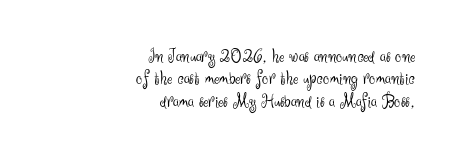
Q: Is the text bold? A: No.
Q: Is the text italic (slanted)? A: No, it is upright.
Q: Is the text underlined? A: No.
Q: How is the paragraph aligned? A: Right-aligned.
Q: Is the spacing between letters normal or unusually wide? A: Normal.
Q: Is the spacing between lines tight, normal or loose? A: Tight.
